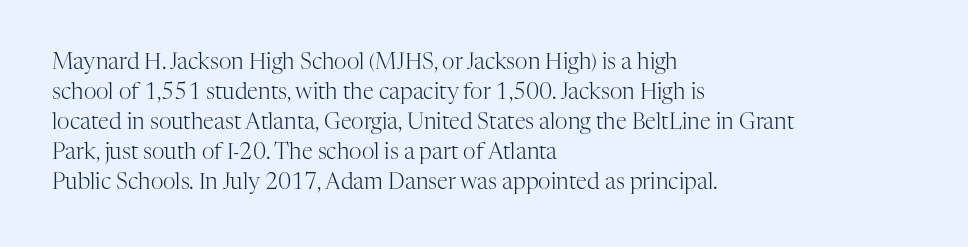
The image shows 22 px text type, upright; set left-aligned, normal line spacing (1.36x), normal letter spacing, not underlined.
